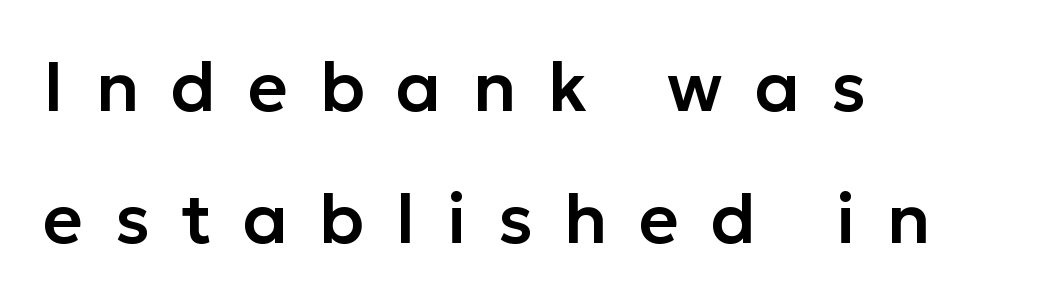
Does the lettering tilt? It doesn't — this is upright. Successive baselines arrive slowly, with a big drop between each. Someone cranked the tracking dial way up on this one. Short and long lines alike share a common starting point at left.
